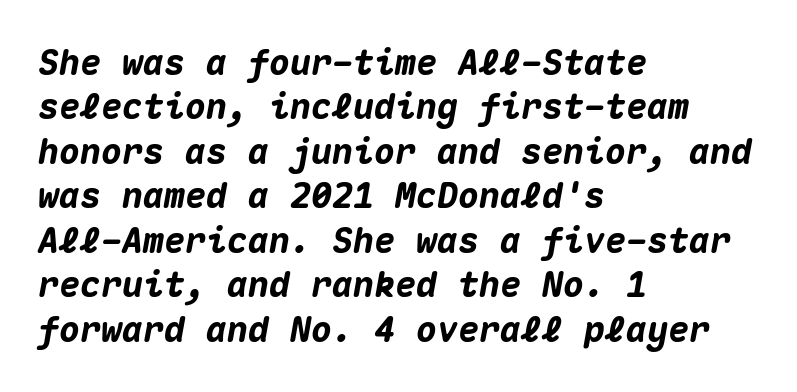
The image shows 35 px heavy type, italic (leaning right), monospaced; set left-aligned, normal line spacing (1.27x), normal letter spacing, not underlined; medium stroke contrast and a medium x-height.
